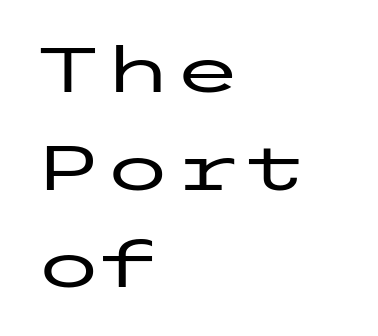
Vertical strokes here are truly vertical. If you measured baseline to baseline, you'd find a middling distance. Short and long lines alike share a common starting point at left. Observe the absence of serifs on each vertical stroke in this sample. Words float on clear page, feet unadorned.
